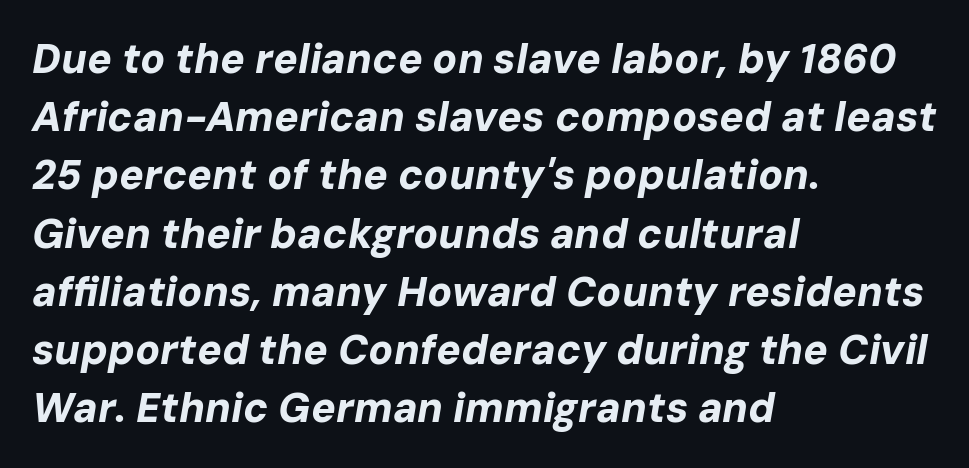
The image shows 41 px bold type, italic (leaning right); set left-aligned, normal line spacing (1.42x), normal letter spacing, not underlined; low stroke contrast and a medium x-height.
